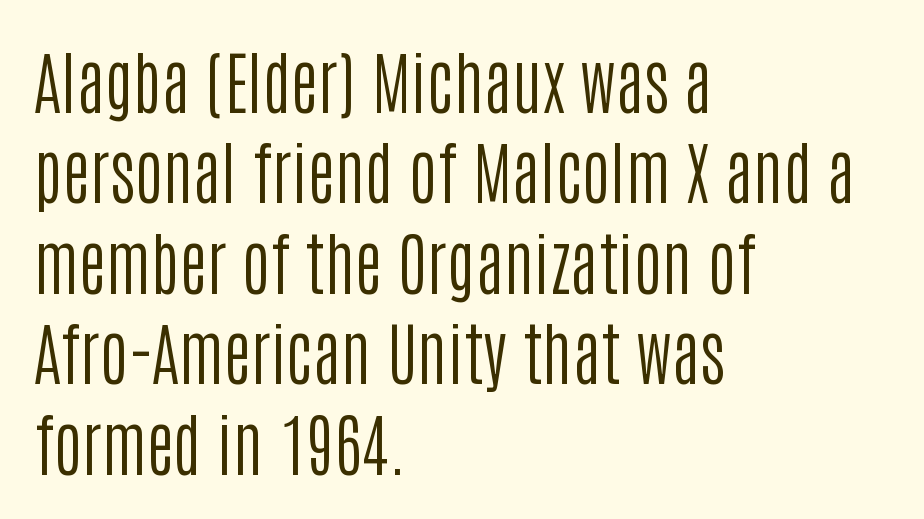
The image shows 68 px regular-weight, condensed sans-serif type, upright; set left-aligned, normal line spacing (1.33x), normal letter spacing, not underlined; low stroke contrast and a large x-height.
